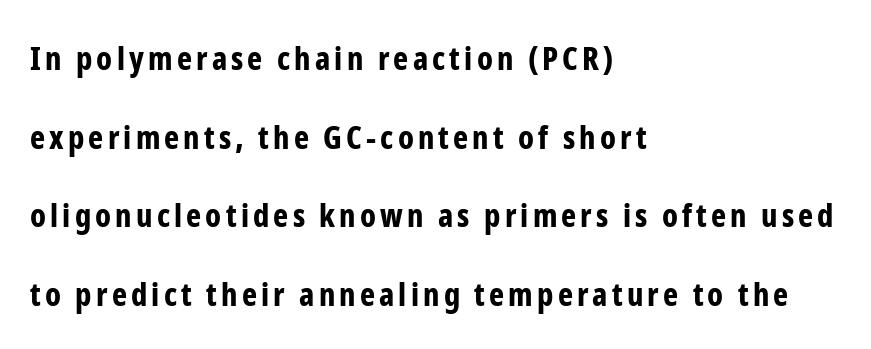
{"serif": "no", "italic": "no", "bold": "yes", "weight": "bold", "width": "condensed", "stroke_contrast": "low", "x_height": "medium", "monospaced": "no", "underline": "no", "align": "left", "line_spacing": "loose", "line_spacing_ratio": 2.46, "glyph_px": 32}
